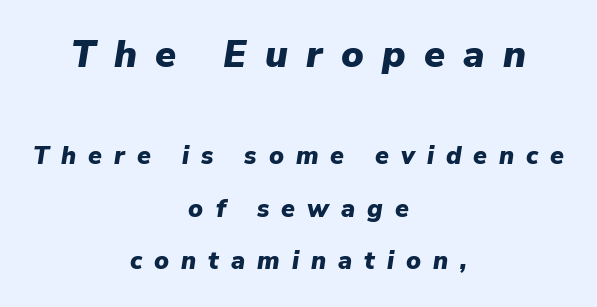
{"italic": "yes", "lean": "right", "slant_degrees": 9, "bold": "yes", "weight": "heavy", "width": "normal", "stroke_contrast": "low", "x_height": "medium", "monospaced": "no", "underline": "no", "align": "center", "line_spacing": "loose", "line_spacing_ratio": 2.1, "letter_spacing": "wide", "letter_spacing_em": 0.48, "larger_block": "first", "size_ratio": 1.52, "glyph_px": 38}
